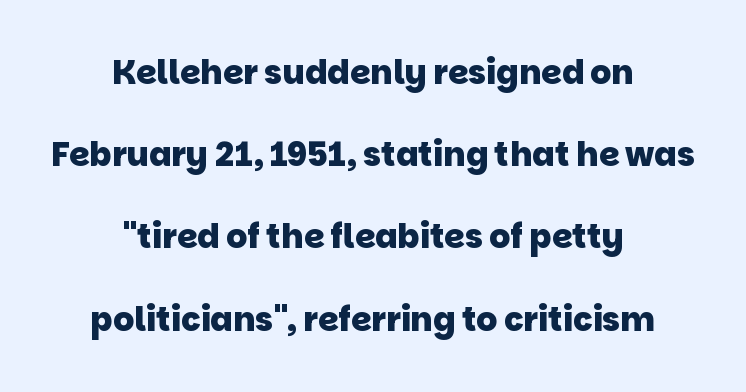
Rule under the text: the space is simply empty. Regarding serifs, this sample does without them. A typesetter would call this proportional, since set widths differ per character. This is heavy type, rendered in bold. Line starts and ends both wander, symmetrically.
